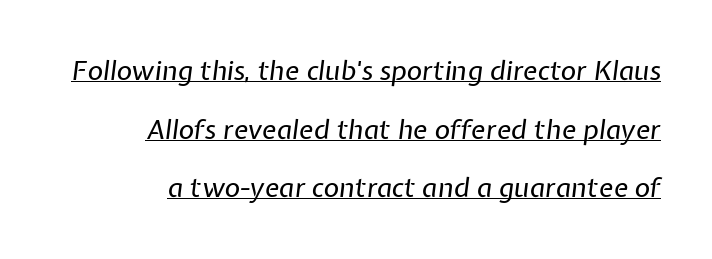
{"italic": "yes", "lean": "right", "slant_degrees": 7, "bold": "no", "underline": "yes", "align": "right", "line_spacing": "loose", "line_spacing_ratio": 2.17, "letter_spacing": "normal", "letter_spacing_em": 0.0, "glyph_px": 27}
